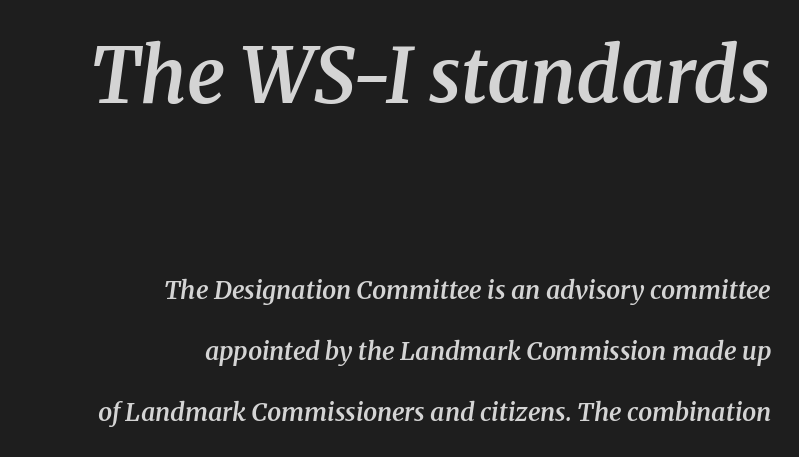
Proportional: the letters do not fall into vertical columns. Bold? Not quite — semibold, heavier than regular but stopping short. Anything drawn beneath the words? Only blank space. Small tapered or slab feet sit at the stroke ends, so this counts as serif.
